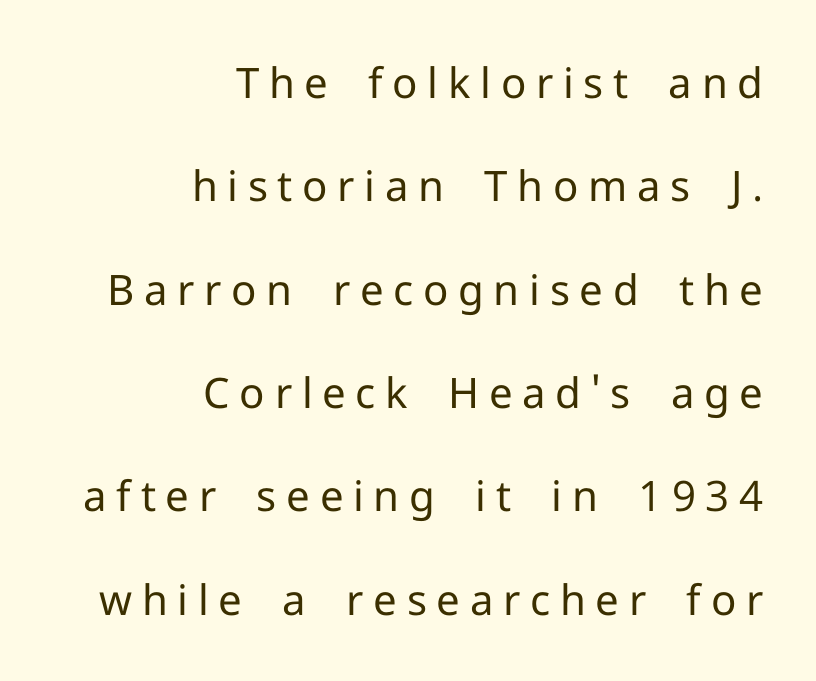
{"serif": "no", "italic": "no", "bold": "no", "weight": "regular", "width": "normal", "stroke_contrast": "low", "x_height": "medium", "monospaced": "no", "underline": "no", "align": "right", "line_spacing": "loose", "line_spacing_ratio": 2.46, "letter_spacing": "wide", "letter_spacing_em": 0.23, "glyph_px": 42}
